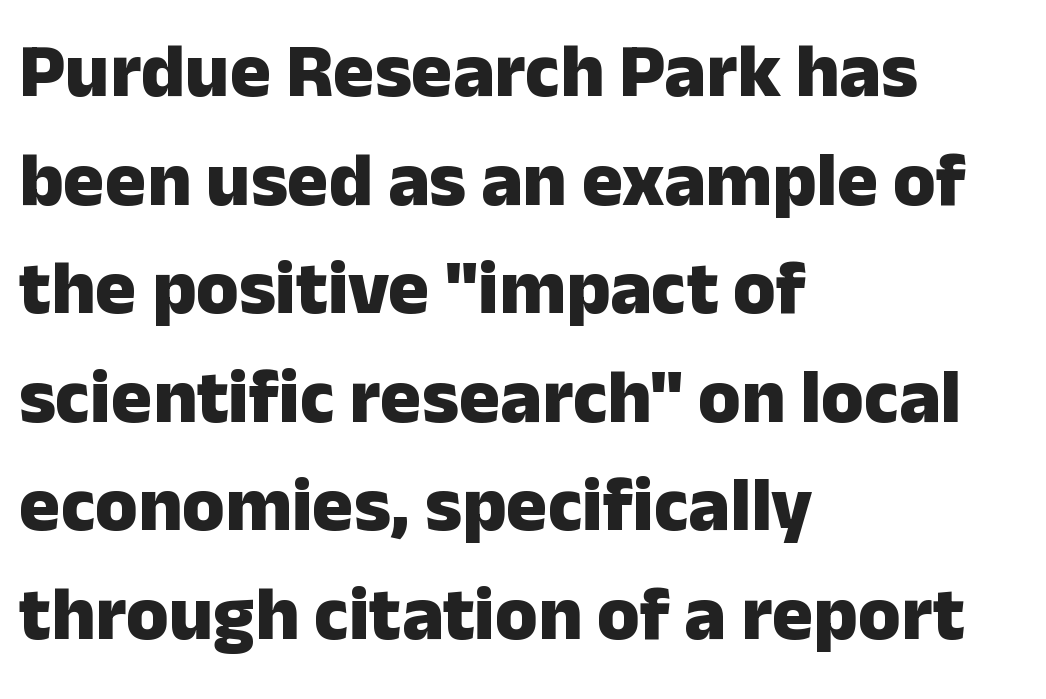
Q: Is the text bold? A: Yes.
Q: Is the text italic (slanted)? A: No, it is upright.
Q: Is the typeface a serif or a sans-serif typeface? A: Sans-serif.
Q: Is the text underlined? A: No.
Q: How is the paragraph aligned? A: Left-aligned.
Q: Is the spacing between letters normal or unusually wide? A: Normal.
Q: Is the spacing between lines tight, normal or loose? A: Normal.
Q: Width (condensed, normal, or wide)? A: Normal.
Q: Stroke contrast? A: Low.
Q: x-height? A: Medium.
Q: Monospaced? A: No.
